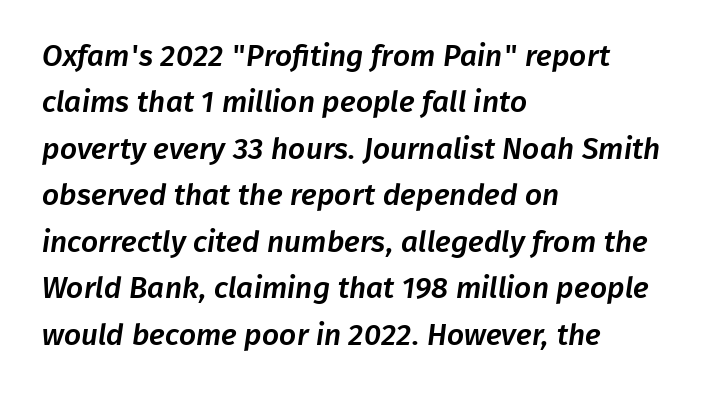
The image shows 30 px sans-serif type; set left-aligned, normal line spacing (1.55x), normal letter spacing, not underlined; low stroke contrast and a medium x-height.
